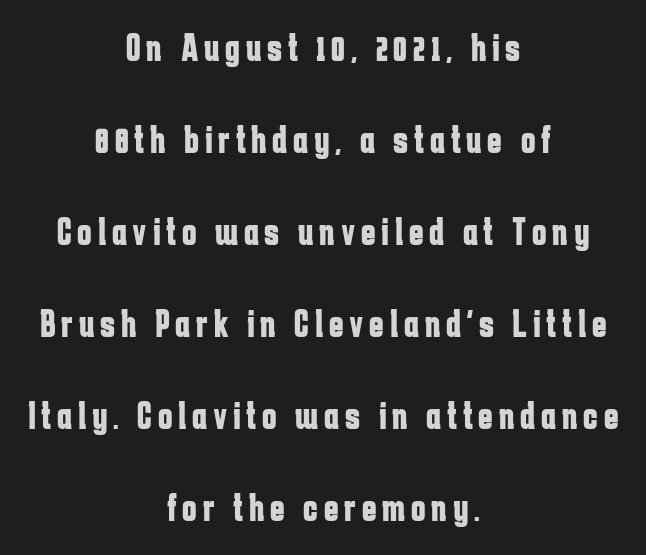
{"serif": "no", "italic": "no", "bold": "yes", "weight": "bold", "width": "condensed", "stroke_contrast": "low", "x_height": "medium", "monospaced": "no", "underline": "no", "align": "center", "line_spacing": "loose", "line_spacing_ratio": 2.36, "glyph_px": 39}
